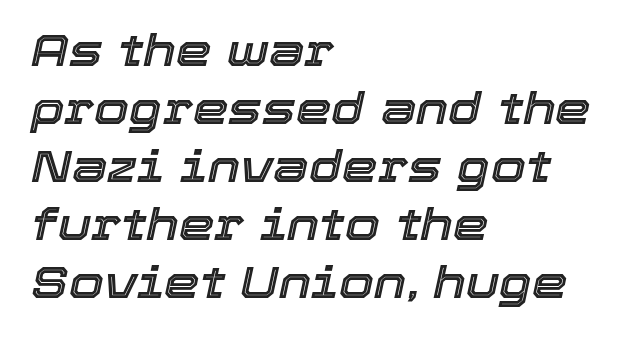
Caption: standard tracking, unaltered. How would I describe the line gaps? Plain and ordinary. Just letters on the line, the space beneath them empty. Each letter keeps its own natural width here, so spacing adapts to shape.
